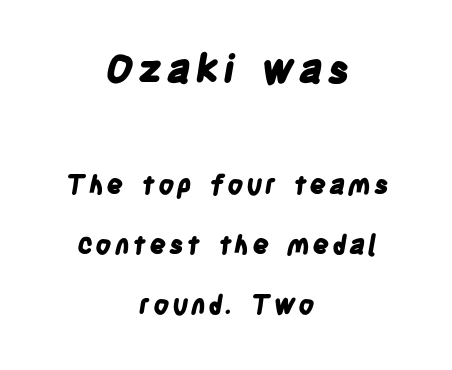
The image shows 39 px bold, condensed sans-serif type; set centered, loose line spacing (2.32x), not underlined; the first (top) block is 1.5x larger; low stroke contrast and a large x-height.
